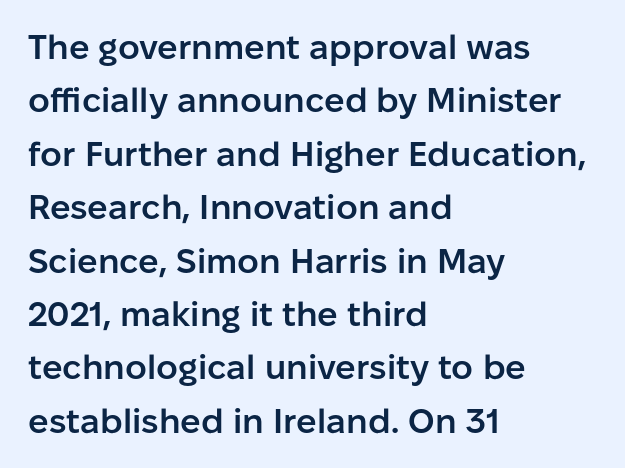
The image shows 34 px semibold sans-serif type, upright; set left-aligned, normal line spacing (1.57x), normal letter spacing, not underlined; low stroke contrast and a medium x-height.
